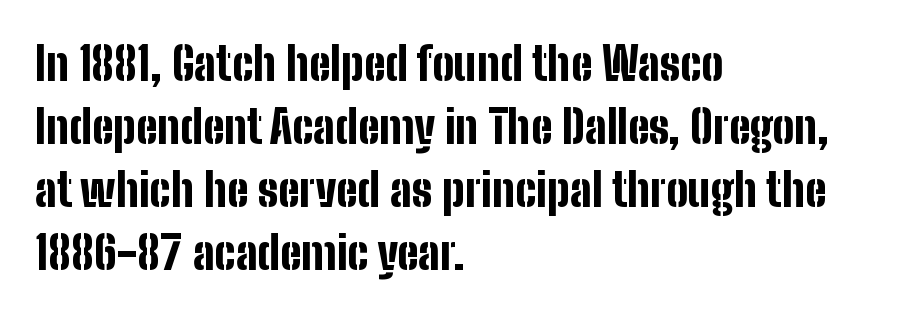
{"serif": "no", "italic": "no", "bold": "yes", "weight": "bold", "width": "condensed", "stroke_contrast": "low", "x_height": "medium", "monospaced": "no", "underline": "no", "align": "left", "line_spacing": "normal", "line_spacing_ratio": 1.37, "letter_spacing": "normal", "letter_spacing_em": 0.0, "glyph_px": 46}
